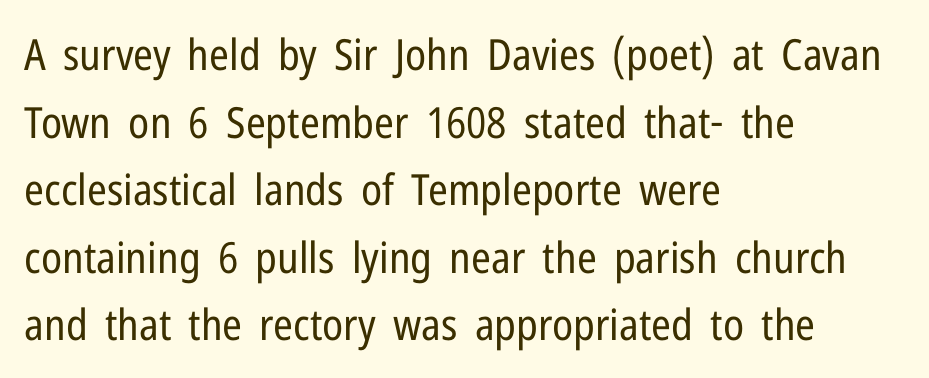
The image shows 43 px regular-weight, condensed sans-serif type, upright; set left-aligned, normal line spacing (1.57x), normal letter spacing, not underlined; low stroke contrast and a medium x-height.
